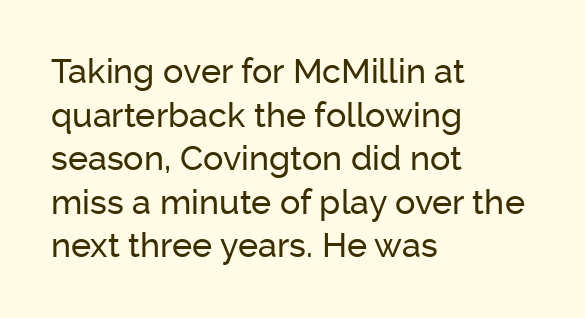
{"serif": "no", "italic": "no", "width": "normal", "stroke_contrast": "low", "x_height": "medium", "monospaced": "no", "underline": "no", "align": "left", "line_spacing": "normal", "line_spacing_ratio": 1.28, "letter_spacing": "normal", "letter_spacing_em": 0.0, "glyph_px": 34}
